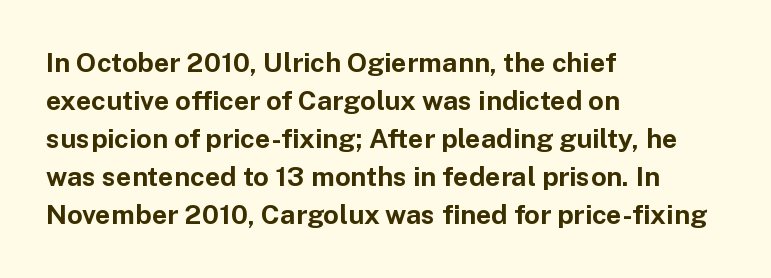
Nothing unusual about the tracking: characters are spaced as the font intends. Glance below the letters and you will spot only blank space. Designer's note — italics off, roman on. Alignment: flush left.
